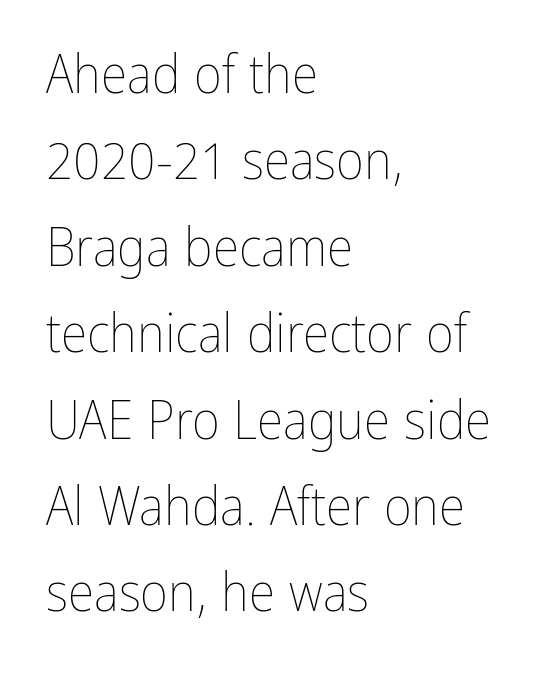
Q: Is the text bold? A: No.
Q: Is the text italic (slanted)? A: No, it is upright.
Q: Is the text underlined? A: No.
Q: How is the paragraph aligned? A: Left-aligned.
Q: Is the spacing between letters normal or unusually wide? A: Normal.
Q: Is the spacing between lines tight, normal or loose? A: Normal.
Q: Width (condensed, normal, or wide)? A: Condensed.
Q: Stroke contrast? A: Low.
Q: x-height? A: Medium.
Q: Monospaced? A: No.
